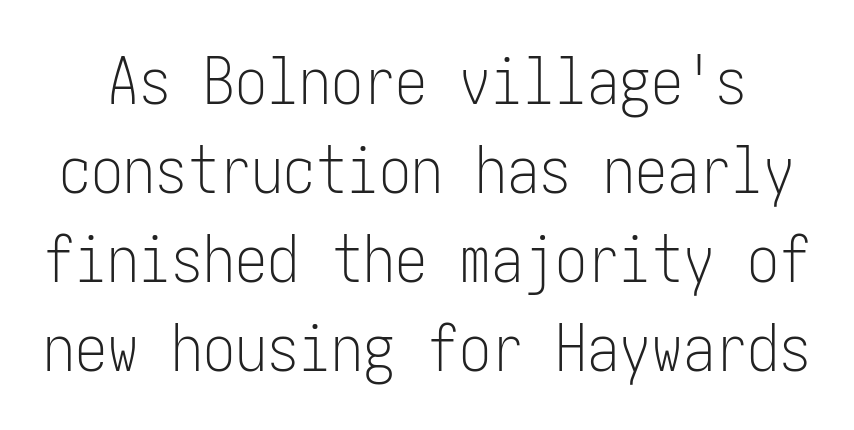
Q: Is the text bold? A: No.
Q: Is the text italic (slanted)? A: No, it is upright.
Q: Is the typeface a serif or a sans-serif typeface? A: Sans-serif.
Q: Is the text underlined? A: No.
Q: Is the spacing between letters normal or unusually wide? A: Normal.
Q: Is the spacing between lines tight, normal or loose? A: Normal.
Q: Width (condensed, normal, or wide)? A: Condensed.
Q: Stroke contrast? A: Low.
Q: x-height? A: Medium.
